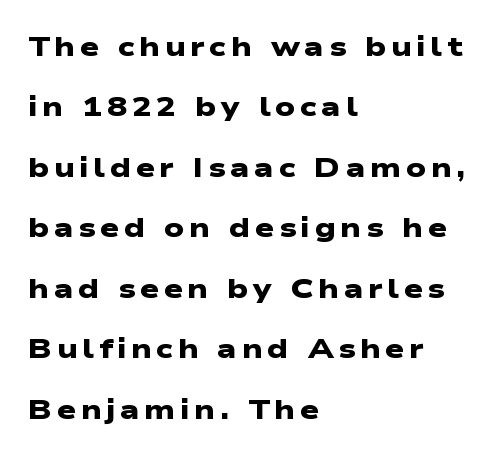
The image shows 27 px bold type; set left-aligned, loose line spacing (2.24x), not underlined.
